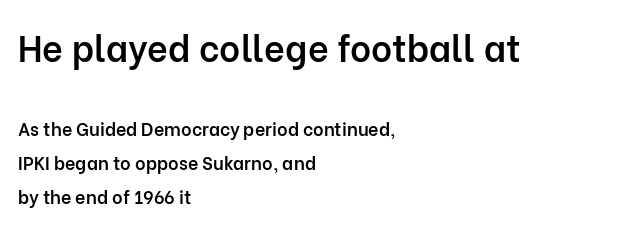
{"serif": "no", "italic": "no", "bold": "semi", "weight": "semibold", "width": "normal", "stroke_contrast": "low", "x_height": "medium", "monospaced": "no", "underline": "no", "align": "left", "line_spacing_ratio": 1.88, "letter_spacing": "normal", "letter_spacing_em": 0.0, "larger_block": "first", "size_ratio": 2.0, "glyph_px": 36}
